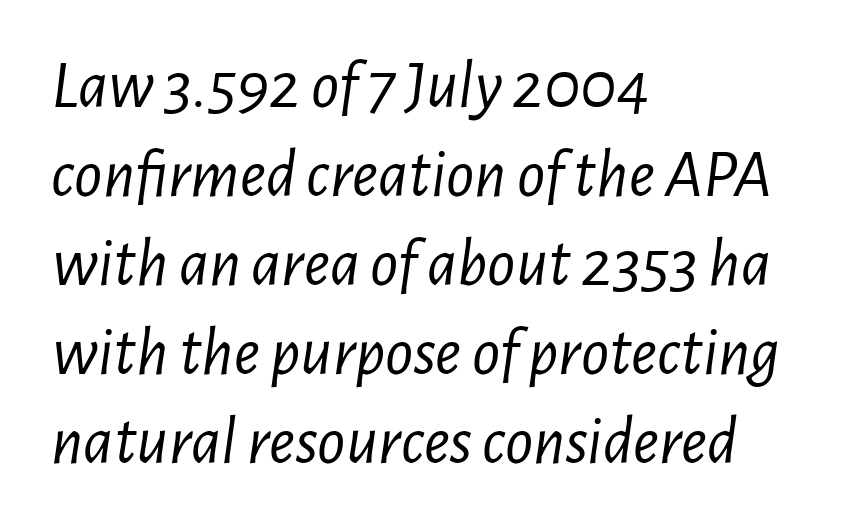
Q: Is the text bold? A: No.
Q: Is the text italic (slanted)? A: Yes, it leans right by about 7 degrees.
Q: Is the text underlined? A: No.
Q: How is the paragraph aligned? A: Left-aligned.
Q: Is the spacing between letters normal or unusually wide? A: Normal.
Q: Is the spacing between lines tight, normal or loose? A: Normal.
Q: Width (condensed, normal, or wide)? A: Condensed.
Q: Stroke contrast? A: Low.
Q: x-height? A: Medium.
Q: Monospaced? A: No.
